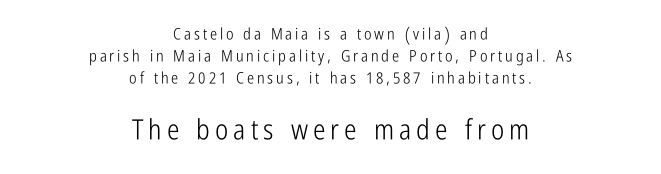
The letters carry no serifs — their stems end cleanly without finishing strokes. Bold? No — there's no thickening of the strokes. A clean baseline with only descenders dipping below it. Looks like regular typesetting: each glyph gets only the width it needs. Rows of type keep a routine distance in the vertical direction. These lines were composed using upright roman letters.
